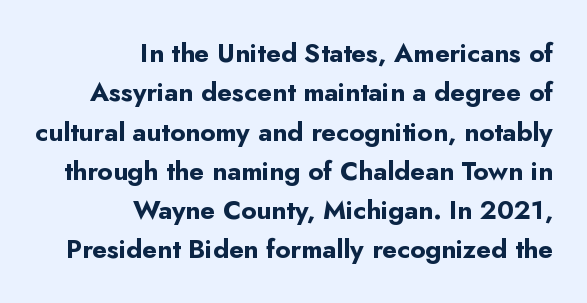
Q: Is the text bold? A: Yes.
Q: Is the text italic (slanted)? A: No, it is upright.
Q: Is the text underlined? A: No.
Q: How is the paragraph aligned? A: Right-aligned.
Q: Is the spacing between letters normal or unusually wide? A: Normal.
Q: Is the spacing between lines tight, normal or loose? A: Normal.
